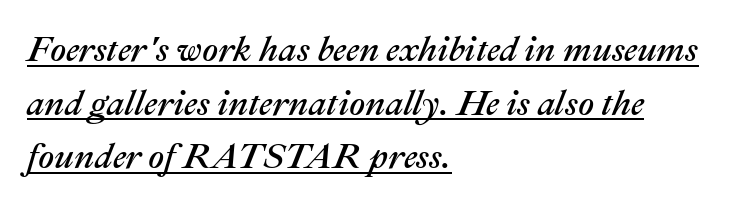
Q: Is the text italic (slanted)? A: Yes, it leans right by about 22 degrees.
Q: Is the text underlined? A: Yes.
Q: How is the paragraph aligned? A: Left-aligned.
Q: Is the spacing between letters normal or unusually wide? A: Normal.
Q: Is the spacing between lines tight, normal or loose? A: Normal.
Q: Width (condensed, normal, or wide)? A: Normal.
Q: Stroke contrast? A: Medium.
Q: x-height? A: Medium.
Q: Monospaced? A: No.
